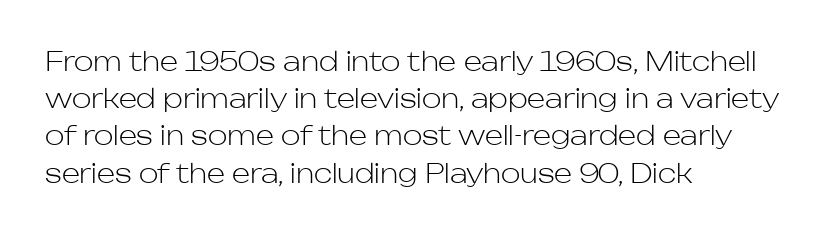
Q: Is the text bold? A: No.
Q: Is the text italic (slanted)? A: No, it is upright.
Q: Is the text underlined? A: No.
Q: How is the paragraph aligned? A: Left-aligned.
Q: Is the spacing between letters normal or unusually wide? A: Normal.
Q: Is the spacing between lines tight, normal or loose? A: Normal.
